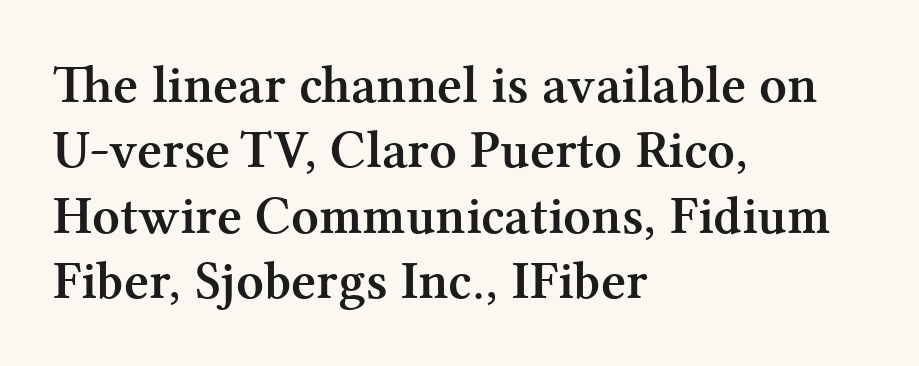
The rendering uses a bold face; every stroke is thick and dark. This is serif lettering, the kind often seen in printed books. Here the designer chose a conventional face with non-uniform glyph widths. Inter-character spacing is left at the font's built-in metrics. In CSS terms this would be text-align: left. Check under the words: just untouched page.
